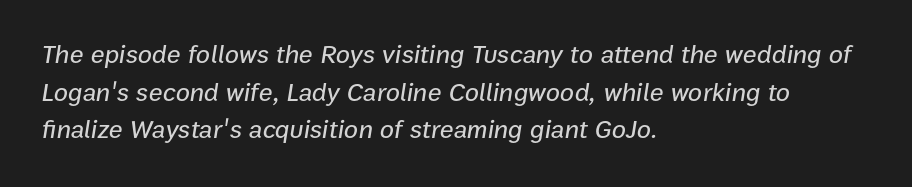
What stands out about the letter spacing? Nothing — it is the standard amount. Line starts are locked; line ends wander. Each row of text sits above clean, open space. Yep, that's italic — everything's leaning. The space between consecutive lines is moderate.
